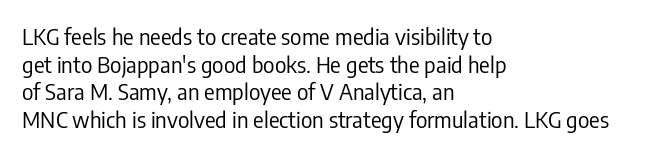
Q: Is the text bold? A: No.
Q: Is the text italic (slanted)? A: No, it is upright.
Q: Is the text underlined? A: No.
Q: How is the paragraph aligned? A: Left-aligned.
Q: Is the spacing between letters normal or unusually wide? A: Normal.
Q: Is the spacing between lines tight, normal or loose? A: Normal.
